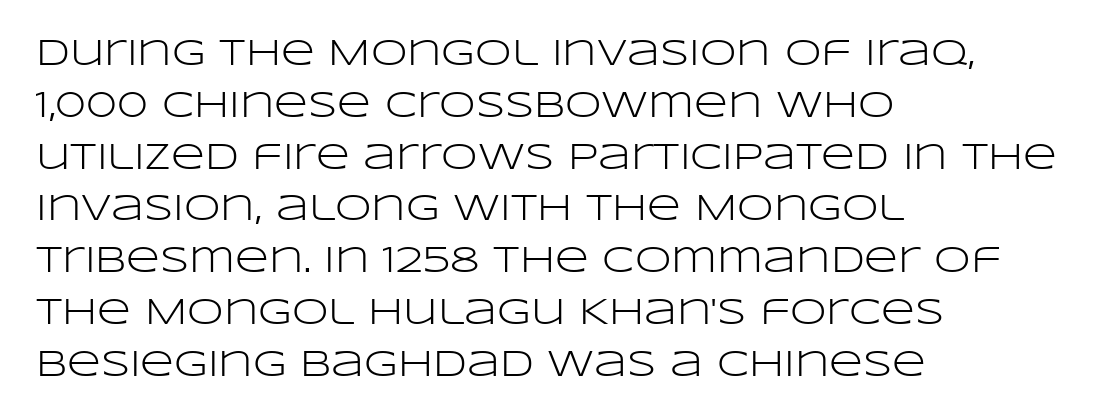
Character widths vary here, with narrow letters taking less room than wide ones. The specimen reads as upright at a glance. Serifs: no, the terminals of the letterforms are clean. Unmarked baselines from the first word to the last. A normal amount of white space separates one row of letters from the next.
